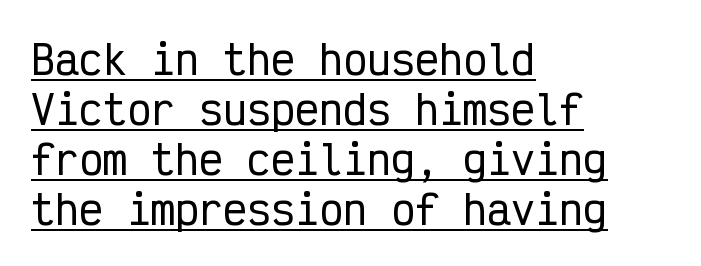
The passage shown stacks its lines at a standard gap. Nothing unusual about the tracking: characters are spaced as the font intends. The rendering anchors every line to the left-hand side. Is this a fixed-width face? Yes — each glyph sits in an identical cell.
